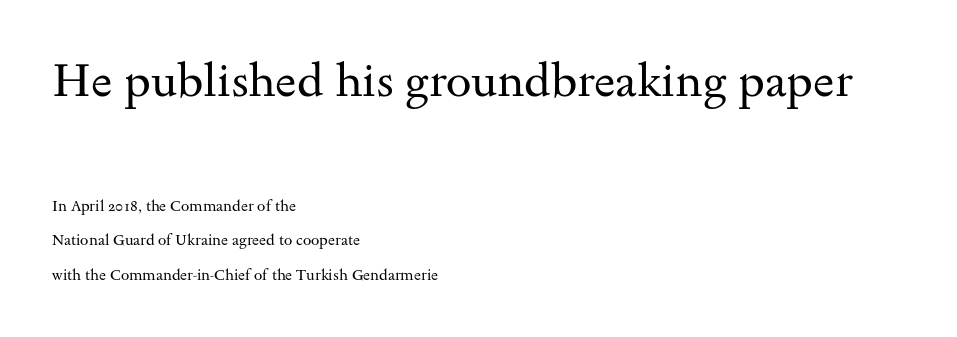
{"serif": "yes", "italic": "no", "bold": "no", "weight": "regular", "width": "wide", "stroke_contrast": "medium", "x_height": "small", "monospaced": "no", "underline": "no", "align": "left", "line_spacing": "loose", "line_spacing_ratio": 2.32, "letter_spacing": "normal", "letter_spacing_em": 0.0, "larger_block": "first", "size_ratio": 3.07, "glyph_px": 46}
